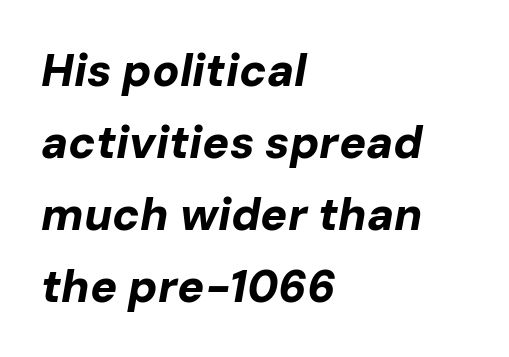
The image shows 45 px bold type, italic (leaning right); set left-aligned, normal line spacing (1.6x), normal letter spacing, not underlined; low stroke contrast and a medium x-height.
